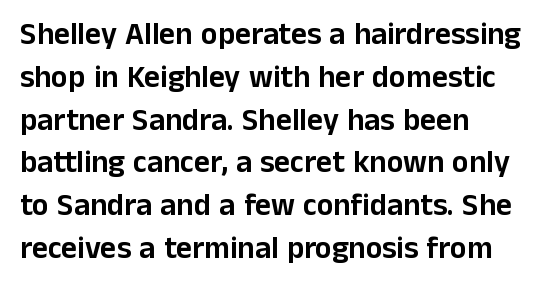
The image shows 31 px sans-serif type, upright; set left-aligned, normal line spacing (1.38x), normal letter spacing, not underlined; low stroke contrast and a medium x-height.
